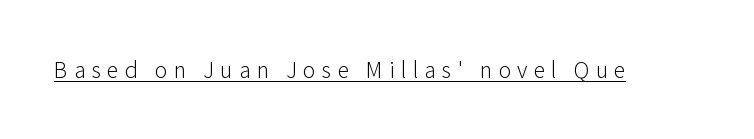
Q: Is the text bold? A: No.
Q: Is the text italic (slanted)? A: No, it is upright.
Q: Is the text underlined? A: Yes.
Q: Is the spacing between letters normal or unusually wide? A: Unusually wide.
